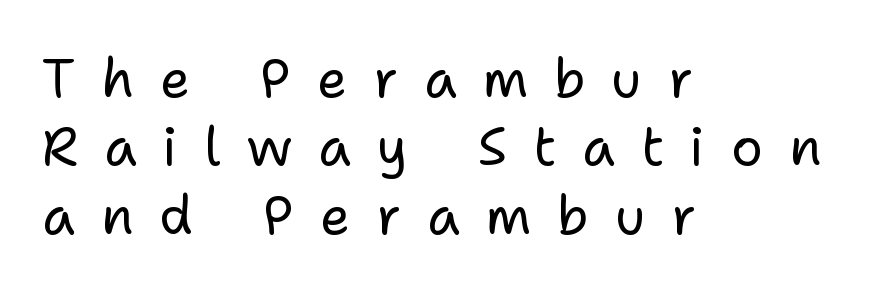
{"serif": "no", "italic": "no", "bold": "no", "weight": "regular", "width": "normal", "stroke_contrast": "low", "x_height": "medium", "monospaced": "no", "underline": "no", "align": "left", "line_spacing": "normal", "line_spacing_ratio": 1.29, "letter_spacing": "wide", "letter_spacing_em": 0.49, "glyph_px": 53}
